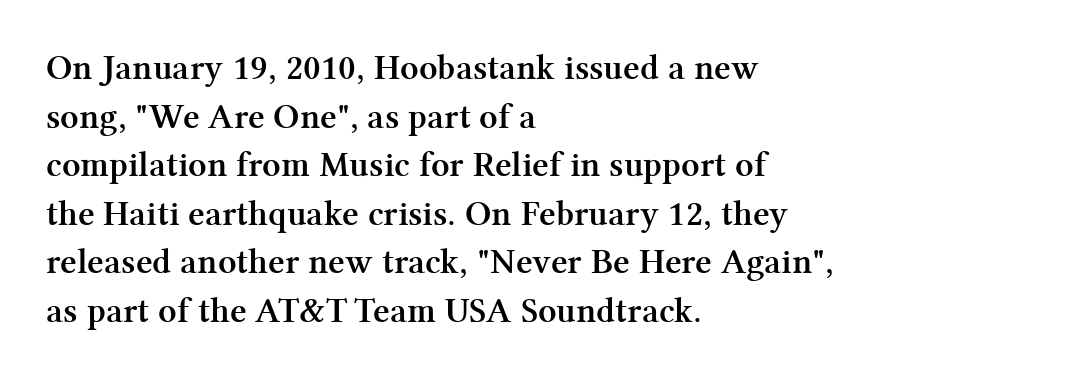
A classic flush-left, rag-right setting is used for this passage. Typesetter's note: full bold, strokes at maximum text heaviness. The area under the type is left untouched. Rendered with straight, roman letterforms. Successive baselines arrive at the customary interval.
